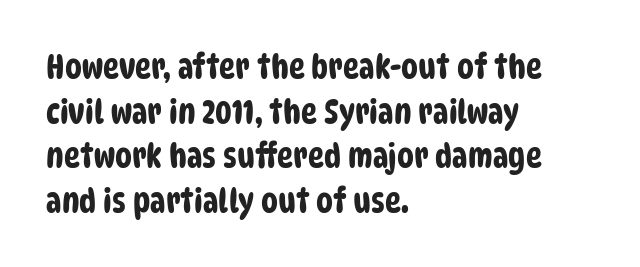
The image shows 34 px condensed sans-serif type; set left-aligned, normal line spacing (1.31x), normal letter spacing, not underlined; low stroke contrast and a large x-height.
